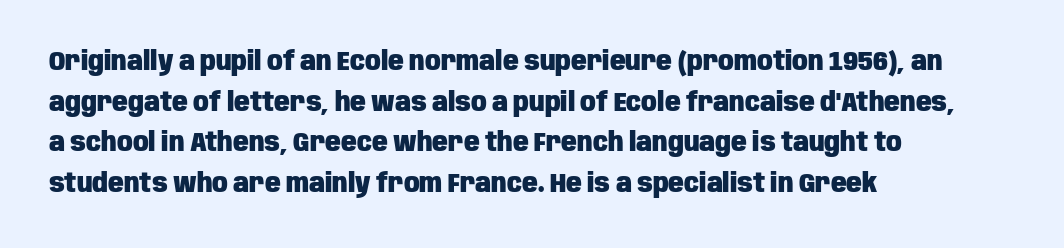
Students, note that the glyphs here touch the page at normal intervals. Lines of text with bare space underneath. Short and long lines alike share a common starting point at left. The font's upright variant was chosen for this text.
